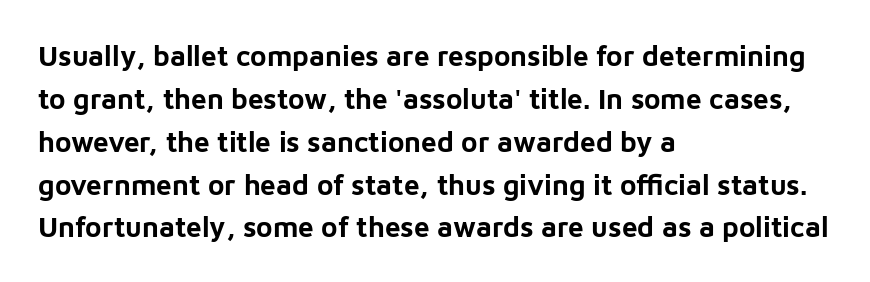
The image shows 28 px bold sans-serif type, upright; set left-aligned, normal line spacing (1.53x), normal letter spacing, not underlined; low stroke contrast and a medium x-height.
